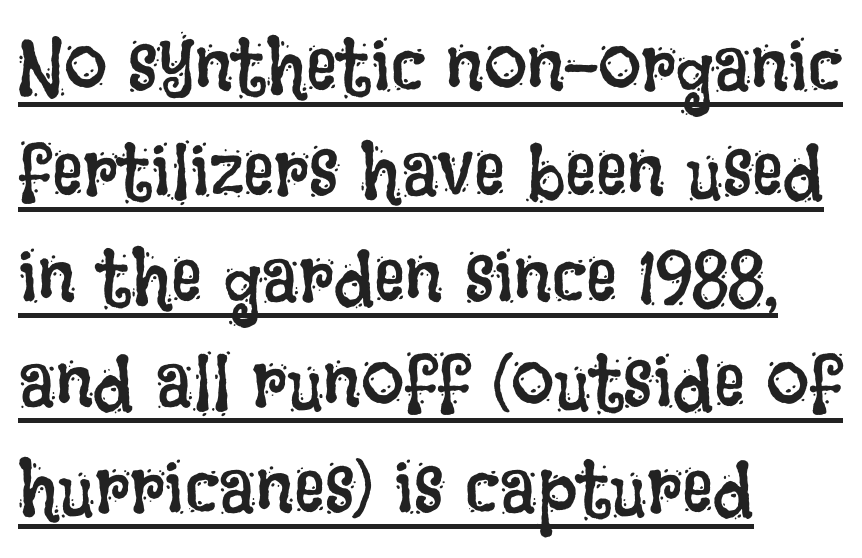
The image shows 77 px regular-weight, condensed type, upright; set left-aligned, normal line spacing (1.37x), normal letter spacing, underlined; low stroke contrast and a large x-height.
